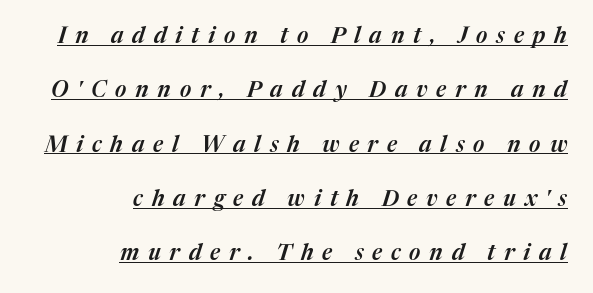
{"italic": "yes", "lean": "right", "slant_degrees": 17, "underline": "yes", "align": "right", "line_spacing": "loose", "line_spacing_ratio": 2.47, "letter_spacing": "wide", "letter_spacing_em": 0.4, "glyph_px": 22}
